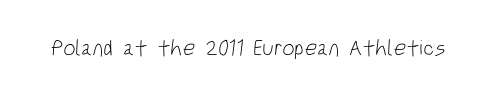
Q: Is the text bold? A: No.
Q: Is the text underlined? A: No.
Q: Is the spacing between letters normal or unusually wide? A: Normal.
